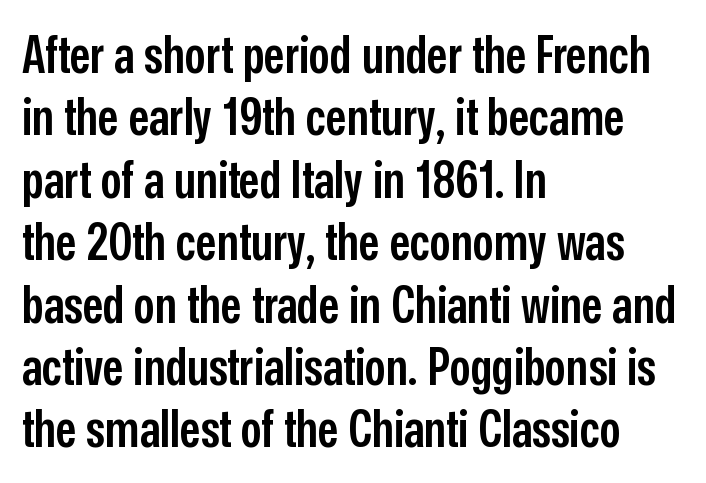
The image shows 52 px semibold, condensed sans-serif type, upright; set left-aligned, line spacing 1.2x, normal letter spacing, not underlined; low stroke contrast and a medium x-height.
